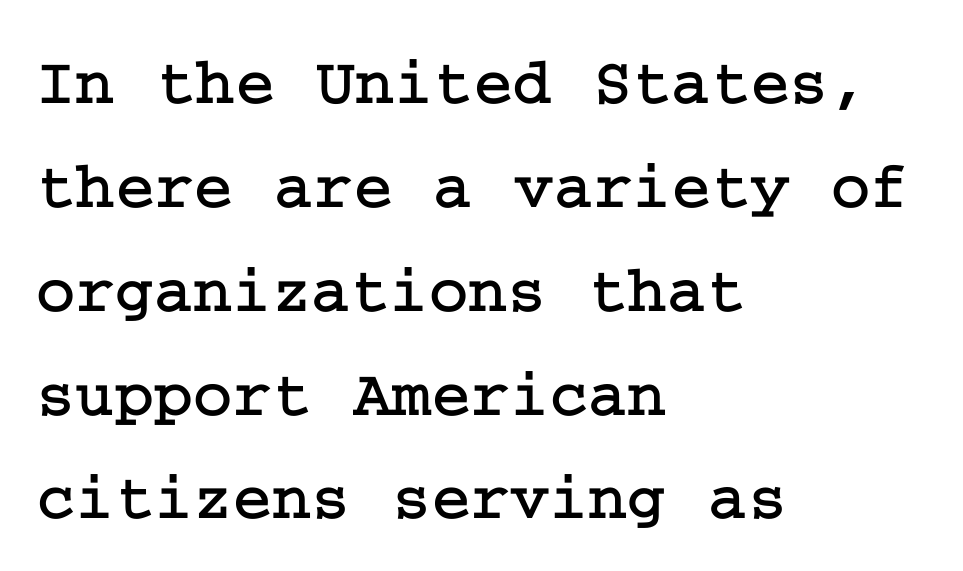
Q: Is the text italic (slanted)? A: No, it is upright.
Q: Is the typeface a serif or a sans-serif typeface? A: Serif.
Q: Is the text underlined? A: No.
Q: How is the paragraph aligned? A: Left-aligned.
Q: Is the spacing between letters normal or unusually wide? A: Normal.
Q: Is the spacing between lines tight, normal or loose? A: Normal.
Q: Width (condensed, normal, or wide)? A: Normal.
Q: Stroke contrast? A: Low.
Q: x-height? A: Medium.
